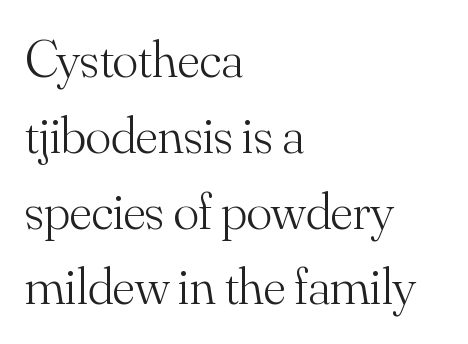
{"serif": "yes", "italic": "no", "bold": "no", "weight": "light", "width": "normal", "stroke_contrast": "medium", "x_height": "small", "monospaced": "no", "underline": "no", "align": "left", "line_spacing": "normal", "line_spacing_ratio": 1.43, "letter_spacing": "normal", "letter_spacing_em": 0.0, "glyph_px": 53}
